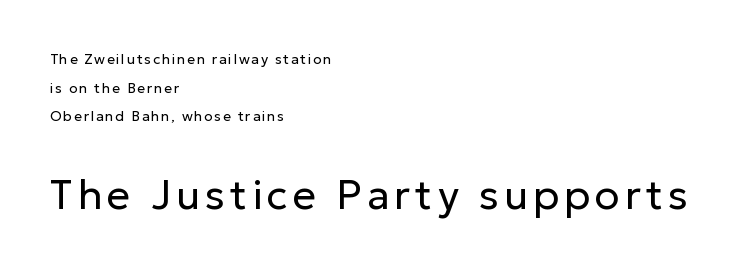
Q: Is the text bold? A: No.
Q: Is the text italic (slanted)? A: No, it is upright.
Q: Is the typeface a serif or a sans-serif typeface? A: Sans-serif.
Q: Is the text underlined? A: No.
Q: How is the paragraph aligned? A: Left-aligned.
Q: Is the spacing between lines tight, normal or loose? A: Loose.
Q: Which block of text is set in a larger size, the first (top) or the second (bottom)? A: The second (bottom) one.
Q: Width (condensed, normal, or wide)? A: Normal.
Q: Stroke contrast? A: Low.
Q: x-height? A: Medium.
Q: Monospaced? A: No.
